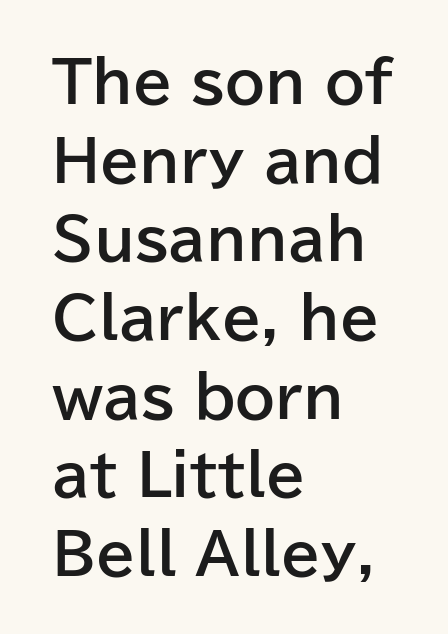
The image shows 57 px bold sans-serif type, upright; set left-aligned, normal line spacing (1.38x), normal letter spacing, not underlined; low stroke contrast and a medium x-height.
